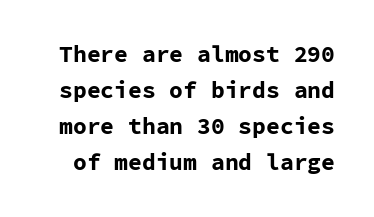
{"italic": "no", "bold": "yes", "underline": "no", "line_spacing": "normal", "line_spacing_ratio": 1.57, "letter_spacing": "normal", "letter_spacing_em": 0.0, "glyph_px": 23}
